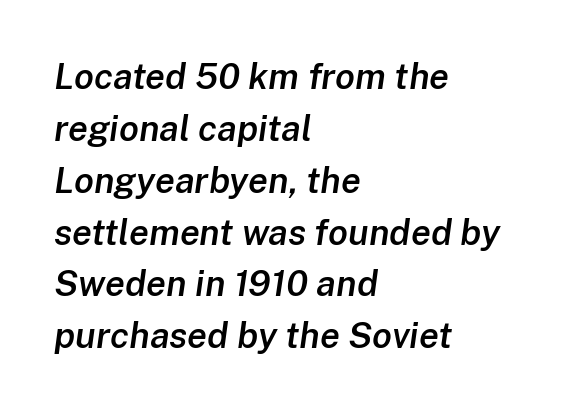
The image shows 36 px semibold type, italic (leaning right); set left-aligned, normal line spacing (1.44x), normal letter spacing, not underlined; low stroke contrast and a medium x-height.
